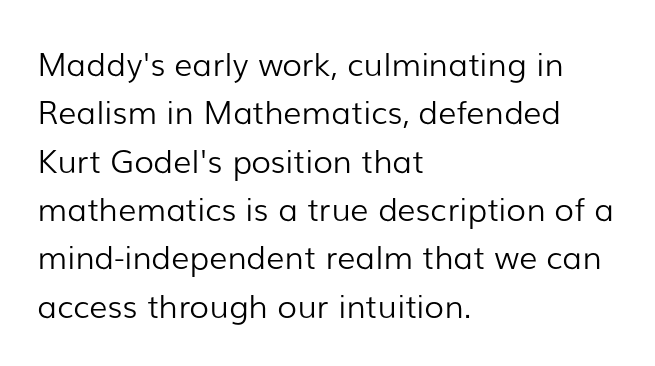
The image shows 32 px light sans-serif type, upright; set left-aligned, normal line spacing (1.51x), normal letter spacing, not underlined; low stroke contrast and a medium x-height.
